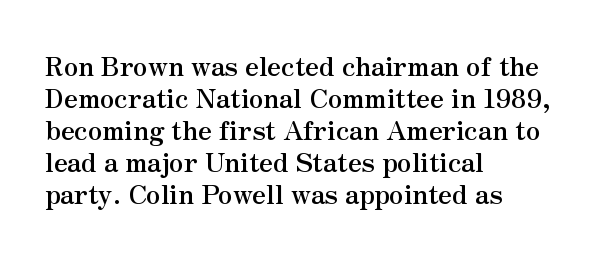
Q: Is the text bold? A: Yes.
Q: Is the text italic (slanted)? A: No, it is upright.
Q: Is the text underlined? A: No.
Q: How is the paragraph aligned? A: Left-aligned.
Q: Is the spacing between letters normal or unusually wide? A: Normal.
